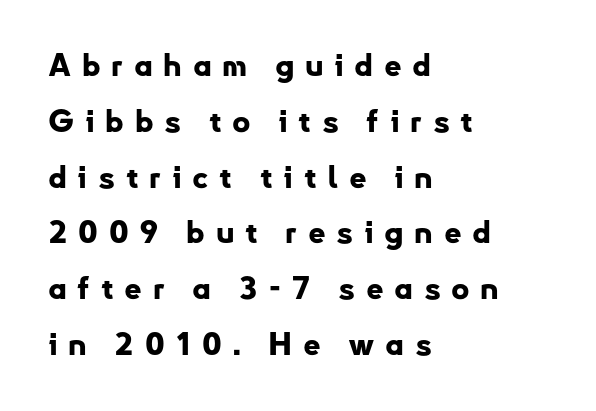
The letters stand upright; this is a roman face. Is the letter spacing exaggerated? Yes — the characters are pushed far apart. Letterform terminals end flat and unadorned throughout the passage. Each glyph is drawn with heavy, bold strokes.
